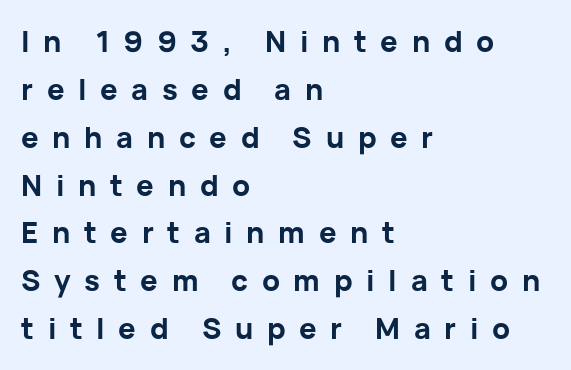
The image shows 29 px bold sans-serif type, upright; set left-aligned, normal line spacing (1.65x), unusually wide letter spacing (+0.47 em), not underlined; low stroke contrast and a medium x-height.
